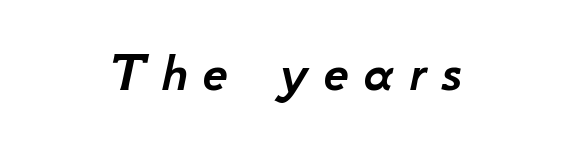
The image shows 57 px text type, italic (leaning right); set unusually wide letter spacing (+0.26 em), not underlined; low stroke contrast and a small x-height.
